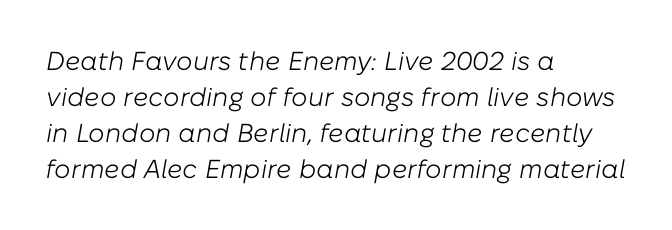
{"italic": "yes", "lean": "right", "slant_degrees": 10, "bold": "no", "underline": "no", "align": "left", "line_spacing": "normal", "line_spacing_ratio": 1.39, "letter_spacing": "normal", "letter_spacing_em": 0.0, "glyph_px": 26}
